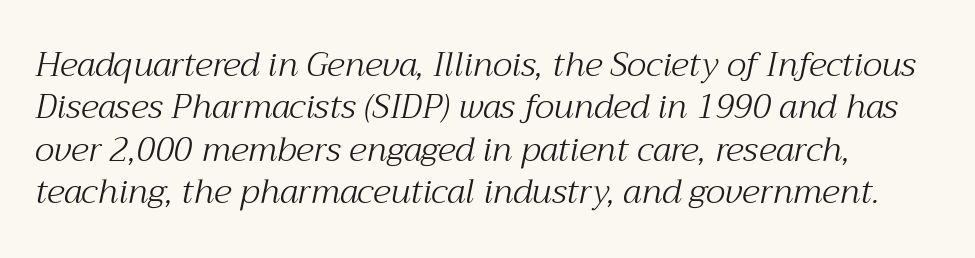
The image shows 34 px light serif type, italic (leaning right); set normal line spacing (1.25x), normal letter spacing, not underlined; medium stroke contrast and a medium x-height.
